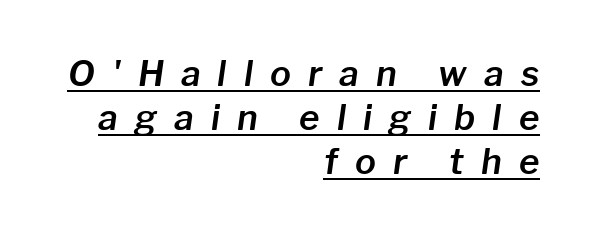
Q: Is the text italic (slanted)? A: Yes, it leans right by about 8 degrees.
Q: Is the text underlined? A: Yes.
Q: How is the paragraph aligned? A: Right-aligned.
Q: Is the spacing between letters normal or unusually wide? A: Unusually wide.
Q: Is the spacing between lines tight, normal or loose? A: Normal.
Q: Width (condensed, normal, or wide)? A: Normal.
Q: Stroke contrast? A: Low.
Q: x-height? A: Medium.
Q: Monospaced? A: No.
